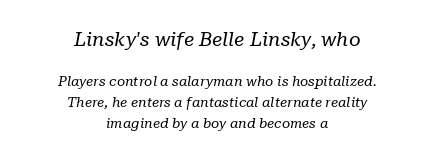
The image shows 20 px text type, italic (leaning right); set centered, normal line spacing (1.49x), normal letter spacing, not underlined; the first (top) block is 1.43x larger.
